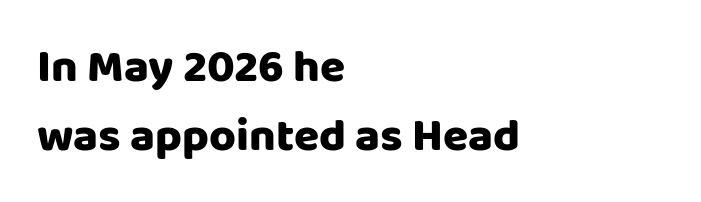
Underlining? Definitely not there. The space between consecutive lines is moderate. The letters carry no serifs — their stems end cleanly without finishing strokes. Style check: upright.
